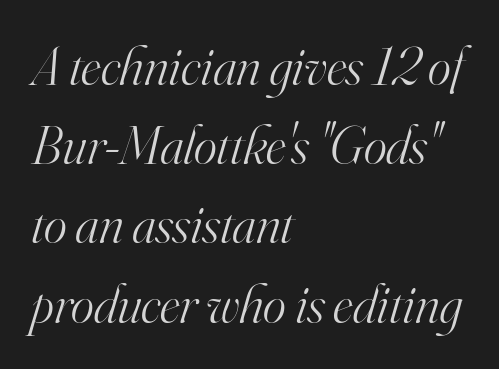
The image shows 55 px light serif type, italic (leaning right); set left-aligned, normal line spacing (1.44x), normal letter spacing, not underlined; high stroke contrast and a small x-height.
